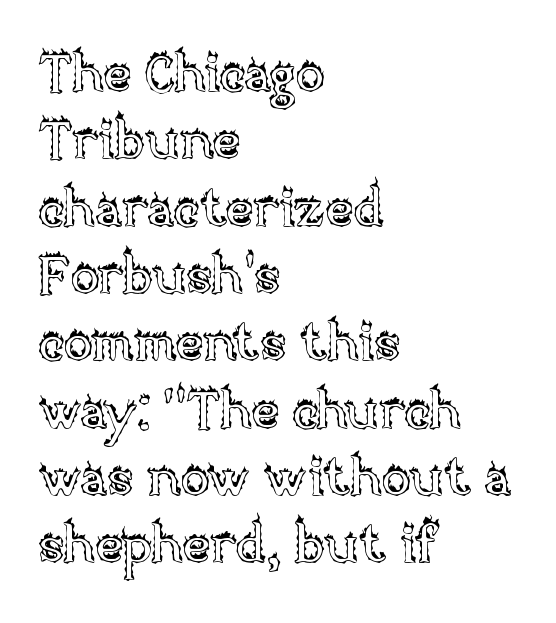
{"italic": "no", "width": "normal", "x_height": "large", "monospaced": "no", "underline": "no", "align": "left", "line_spacing": "normal", "line_spacing_ratio": 1.27, "letter_spacing": "normal", "letter_spacing_em": 0.0, "glyph_px": 53}
